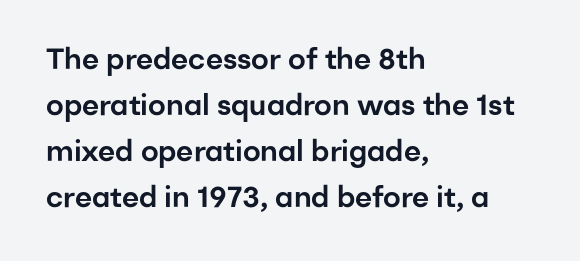
Note the varied advance widths — an 'i' is clearly narrower than an 'm'. Teacher's note: observe the even left margin — that is flush-left alignment. Students, note that the glyphs here touch the page at normal intervals. The line-height multiplier appears to be the usual default.
